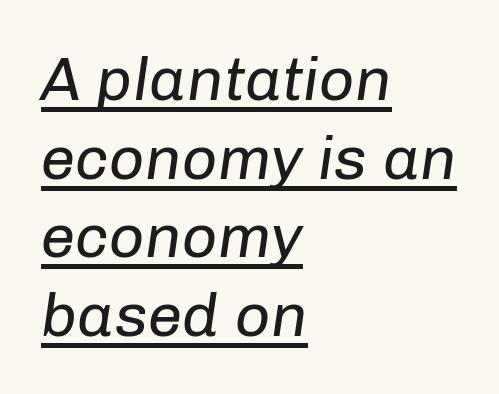
{"italic": "yes", "lean": "right", "slant_degrees": 8, "bold": "no", "weight": "regular", "width": "normal", "stroke_contrast": "low", "x_height": "medium", "monospaced": "no", "underline": "yes", "align": "left", "line_spacing": "normal", "line_spacing_ratio": 1.27, "letter_spacing": "normal", "letter_spacing_em": 0.0, "glyph_px": 62}
